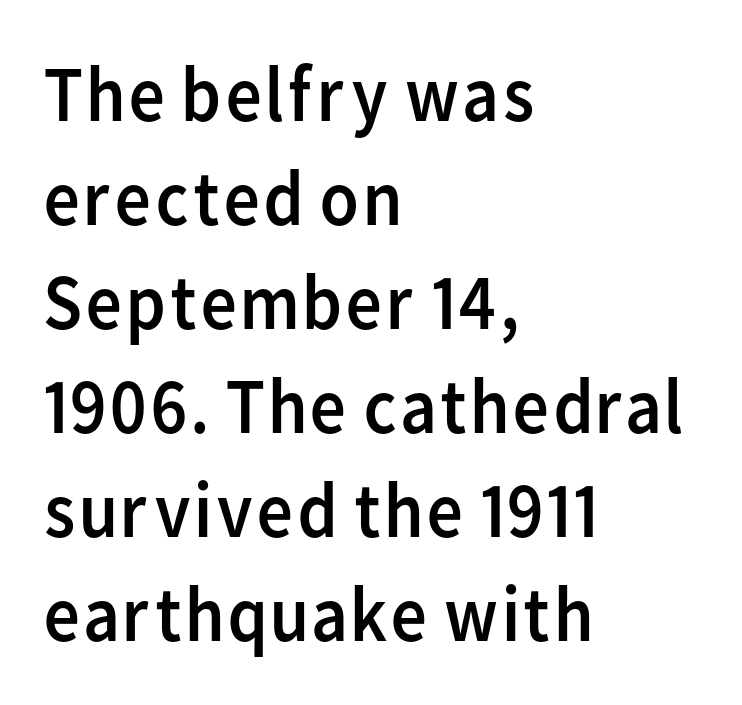
The image shows 80 px regular-weight sans-serif type, upright; set left-aligned, normal line spacing (1.3x), normal letter spacing, not underlined; low stroke contrast and a medium x-height.
